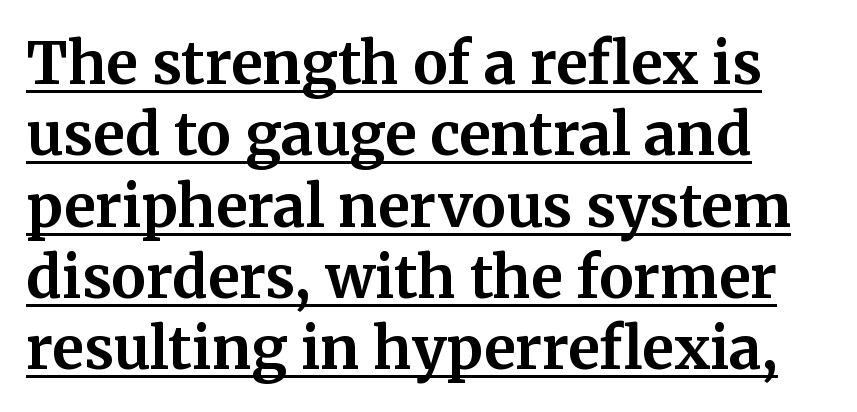
The image shows 58 px bold serif type, upright; set line spacing 1.23x, normal letter spacing, underlined; medium stroke contrast and a medium x-height.
